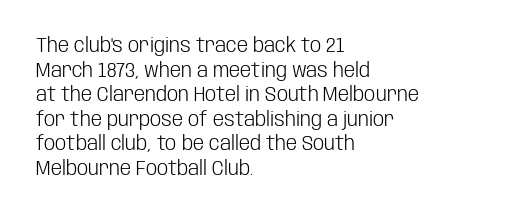
{"italic": "no", "bold": "no", "underline": "no", "align": "left", "line_spacing_ratio": 1.23, "letter_spacing": "normal", "letter_spacing_em": 0.0, "glyph_px": 20}
